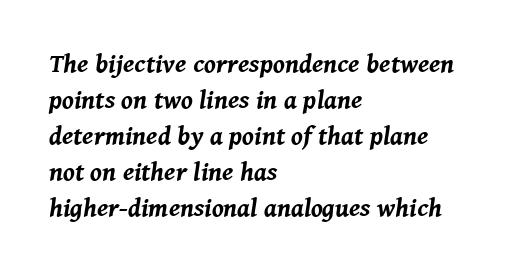
{"italic": "yes", "lean": "right", "slant_degrees": 8, "bold": "yes", "underline": "no", "align": "left", "line_spacing": "normal", "line_spacing_ratio": 1.38, "letter_spacing": "normal", "letter_spacing_em": 0.0, "glyph_px": 26}
